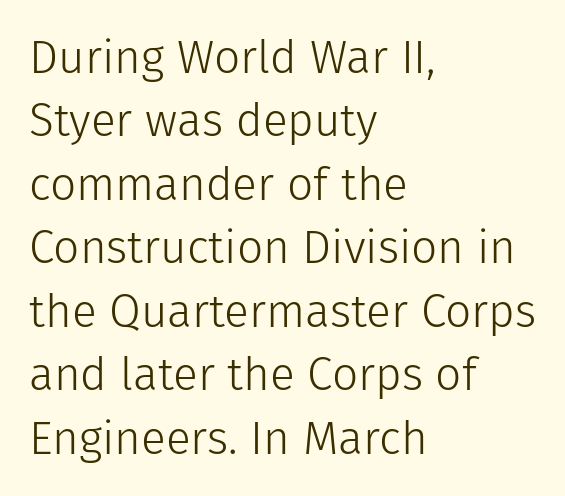
The face used here is a sans, in the tradition of grotesques and geometrics. Vertical strokes here are truly vertical. Is this a fixed-width face? No — the glyphs have proportional, varying widths. Here the glyphs are tracked normally, forming tight word shapes. Baseline-to-baseline distance is the conventional proportion of letter height.
